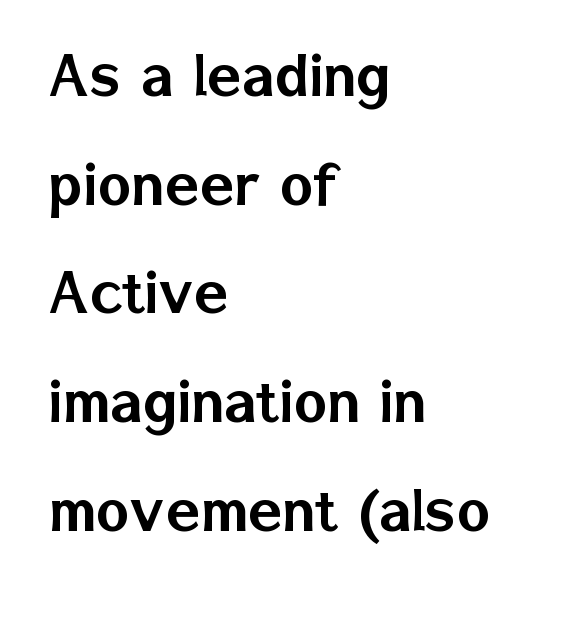
If you drew a line through each stem, it would be perfectly vertical. The letters sit at their default tracking, neither squeezed nor spread. Spacing verdict: proportional, widths tailored to each character. A normal amount of white space separates one row of letters from the next. Note: no serifs on the glyphs.
